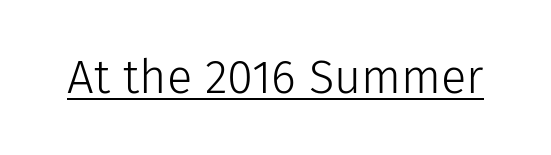
These glyphs show unthickened strokes, regular width or finer. This sample has the flowing, uneven cadence of proportional lettering. Observe the ordinary spacing: letters are neighbours, not strangers. The characters display no serif detailing; their extremities are plain. The lettering holds an erect, upright posture throughout.
